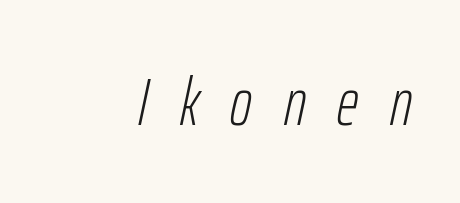
{"italic": "yes", "lean": "right", "slant_degrees": 12, "bold": "no", "weight": "light", "width": "condensed", "stroke_contrast": "low", "x_height": "medium", "monospaced": "no", "underline": "no", "letter_spacing": "wide", "letter_spacing_em": 0.47, "glyph_px": 67}
